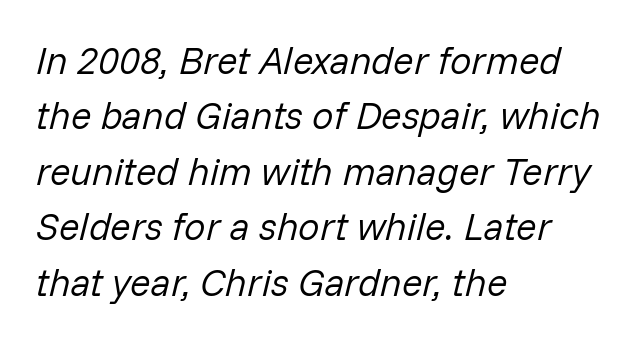
The image shows 38 px regular-weight type, italic (leaning right); set left-aligned, normal line spacing (1.46x), normal letter spacing, not underlined; low stroke contrast and a medium x-height.
